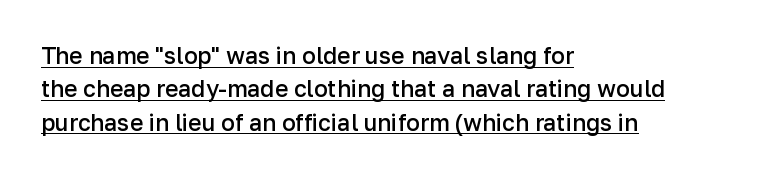
{"italic": "no", "bold": "semi", "underline": "yes", "align": "left", "line_spacing": "normal", "line_spacing_ratio": 1.45, "letter_spacing": "normal", "letter_spacing_em": 0.0, "glyph_px": 23}
